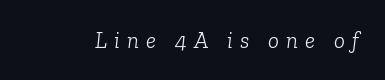
Q: Is the text bold? A: No.
Q: Is the text italic (slanted)? A: Yes, it leans right by about 6 degrees.
Q: Is the text underlined? A: No.
Q: Is the spacing between letters normal or unusually wide? A: Unusually wide.
